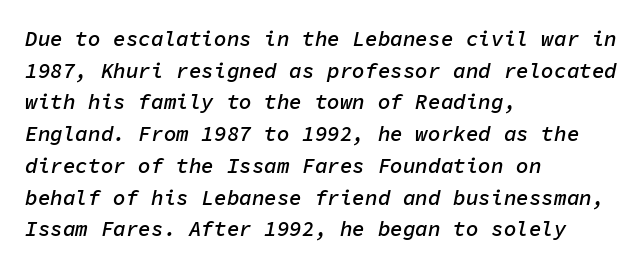
The image shows 21 px text type, italic (leaning right); set left-aligned, normal line spacing (1.51x), normal letter spacing, not underlined.
